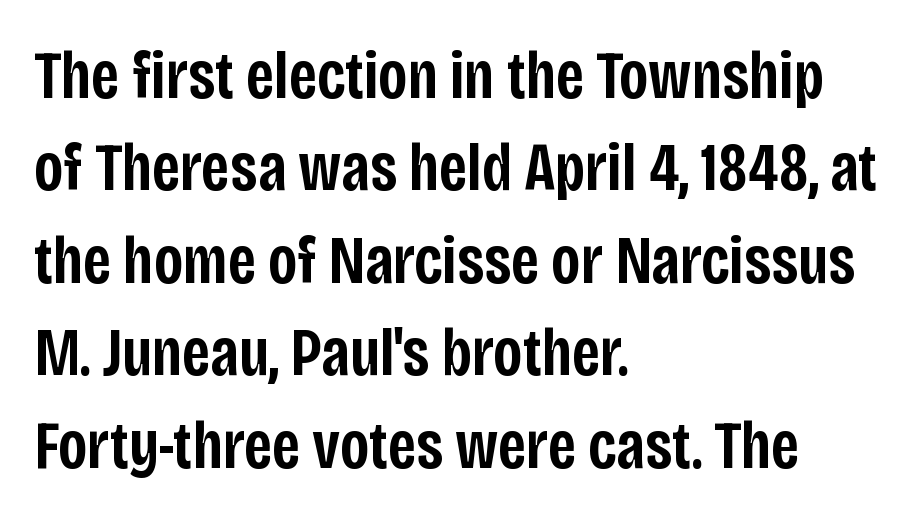
{"serif": "no", "italic": "no", "bold": "semi", "weight": "semibold", "width": "condensed", "stroke_contrast": "low", "x_height": "large", "monospaced": "no", "underline": "no", "align": "left", "line_spacing": "normal", "line_spacing_ratio": 1.36, "letter_spacing": "normal", "letter_spacing_em": 0.0, "glyph_px": 68}
